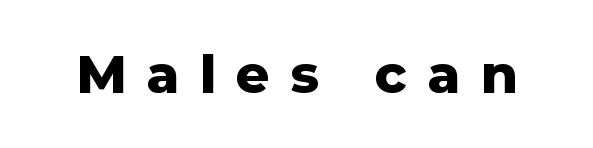
The image shows 53 px heavy sans-serif type, upright; set unusually wide letter spacing (+0.38 em), not underlined; low stroke contrast and a medium x-height.
